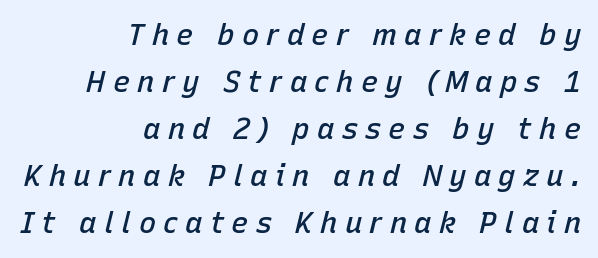
{"italic": "yes", "lean": "right", "slant_degrees": 15, "bold": "semi", "weight": "semibold", "width": "normal", "stroke_contrast": "low", "x_height": "medium", "monospaced": "no", "underline": "no", "align": "right", "line_spacing": "normal", "line_spacing_ratio": 1.62, "letter_spacing": "wide", "letter_spacing_em": 0.25, "glyph_px": 29}
